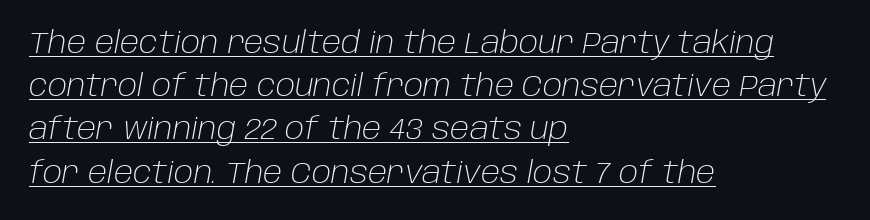
{"italic": "yes", "lean": "right", "slant_degrees": 10, "bold": "no", "weight": "light", "width": "normal", "stroke_contrast": "low", "x_height": "large", "monospaced": "no", "underline": "yes", "align": "left", "line_spacing": "normal", "line_spacing_ratio": 1.44, "letter_spacing": "normal", "letter_spacing_em": 0.0, "glyph_px": 30}
